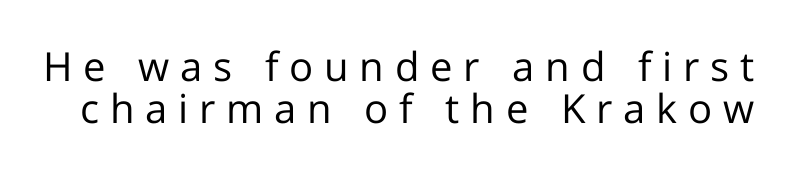
Q: Is the text bold? A: No.
Q: Is the text italic (slanted)? A: No, it is upright.
Q: Is the typeface a serif or a sans-serif typeface? A: Sans-serif.
Q: Is the text underlined? A: No.
Q: Is the spacing between letters normal or unusually wide? A: Unusually wide.
Q: Is the spacing between lines tight, normal or loose? A: Tight.
Q: Width (condensed, normal, or wide)? A: Normal.
Q: Stroke contrast? A: Low.
Q: x-height? A: Medium.
Q: Monospaced? A: No.
